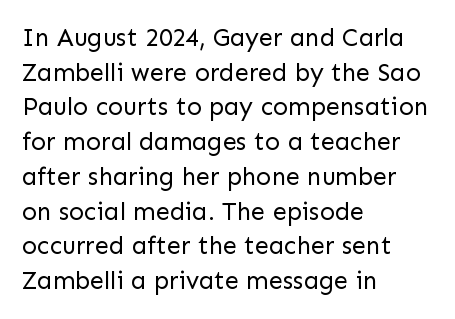
Q: Is the text bold? A: No.
Q: Is the text italic (slanted)? A: No, it is upright.
Q: Is the text underlined? A: No.
Q: How is the paragraph aligned? A: Left-aligned.
Q: Is the spacing between letters normal or unusually wide? A: Normal.
Q: Is the spacing between lines tight, normal or loose? A: Normal.
